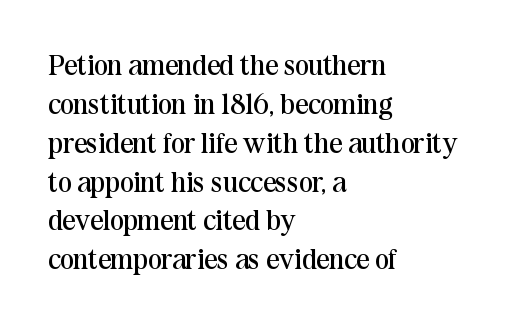
Q: Is the text bold? A: No.
Q: Is the text italic (slanted)? A: No, it is upright.
Q: Is the typeface a serif or a sans-serif typeface? A: Serif.
Q: Is the text underlined? A: No.
Q: How is the paragraph aligned? A: Left-aligned.
Q: Is the spacing between letters normal or unusually wide? A: Normal.
Q: Is the spacing between lines tight, normal or loose? A: Normal.
Q: Width (condensed, normal, or wide)? A: Normal.
Q: Stroke contrast? A: Medium.
Q: x-height? A: Medium.
Q: Monospaced? A: No.
